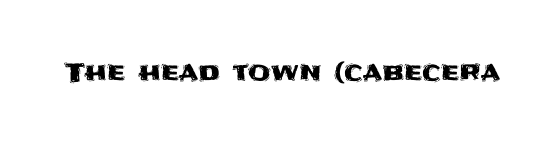
Q: Is the text italic (slanted)? A: No, it is upright.
Q: Is the text underlined? A: No.
Q: Is the spacing between letters normal or unusually wide? A: Normal.
